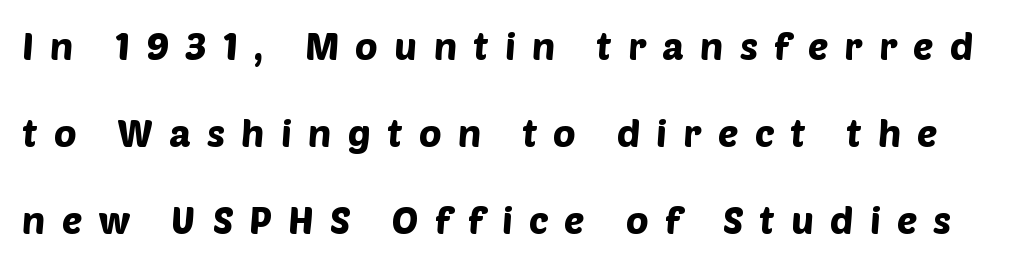
{"serif": "no", "width": "normal", "stroke_contrast": "low", "x_height": "large", "monospaced": "no", "underline": "no", "line_spacing": "loose", "line_spacing_ratio": 2.29, "letter_spacing": "wide", "letter_spacing_em": 0.43, "glyph_px": 38}
